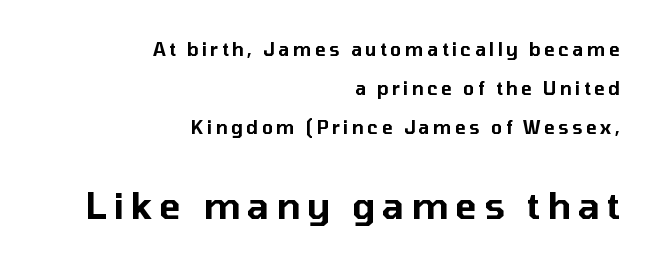
The image shows 36 px sans-serif type, upright; set right-aligned, loose line spacing (2.16x), not underlined; the second (bottom) block is 2.0x larger; low stroke contrast and a medium x-height.
